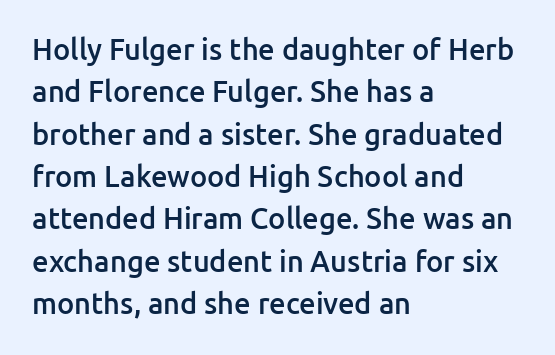
Honestly, the letter spacing is just normal — you wouldn't notice it. Bare-footed words on every line. How would I describe the line gaps? Plain and ordinary. The letters carry no serifs — their stems end cleanly without finishing strokes. Tall strokes in this sample are plumb rather than angled.
